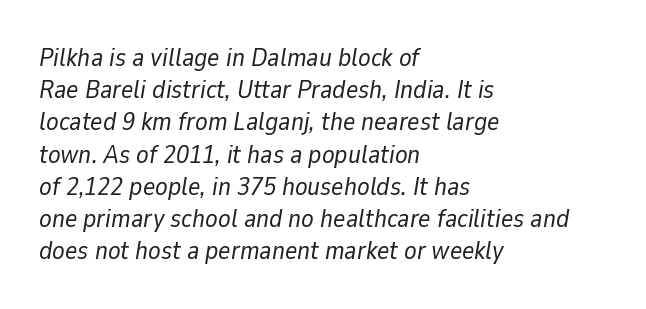
Q: Is the text bold? A: No.
Q: Is the text italic (slanted)? A: Yes, it leans right by about 9 degrees.
Q: Is the text underlined? A: No.
Q: How is the paragraph aligned? A: Left-aligned.
Q: Is the spacing between letters normal or unusually wide? A: Normal.
